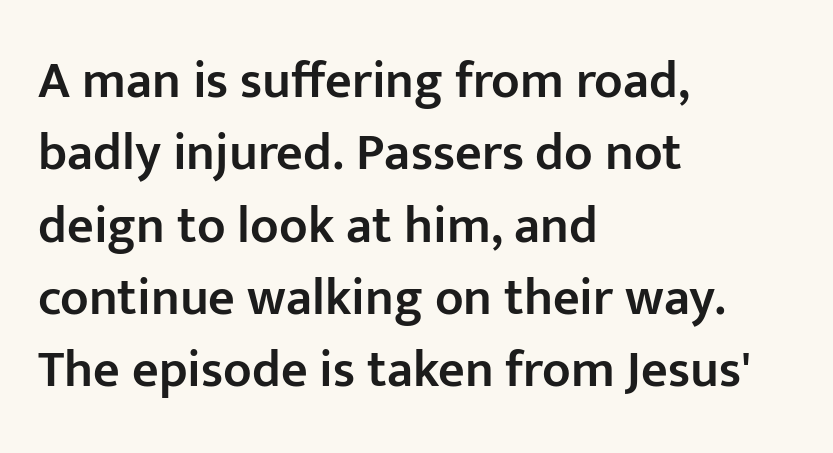
{"serif": "no", "italic": "no", "bold": "semi", "weight": "semibold", "width": "normal", "stroke_contrast": "low", "x_height": "medium", "monospaced": "no", "underline": "no", "align": "left", "line_spacing": "normal", "line_spacing_ratio": 1.39, "letter_spacing": "normal", "letter_spacing_em": 0.0, "glyph_px": 52}
